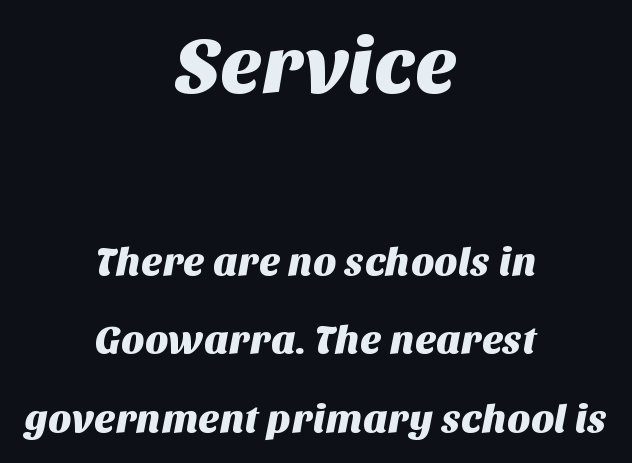
In terms of leading, this rendering errs on the spacious side. Both edges are ragged and mirror each other, which tells us the setting is centered. Observe the absence of serifs on each vertical stroke in this sample. Underline: absent.
